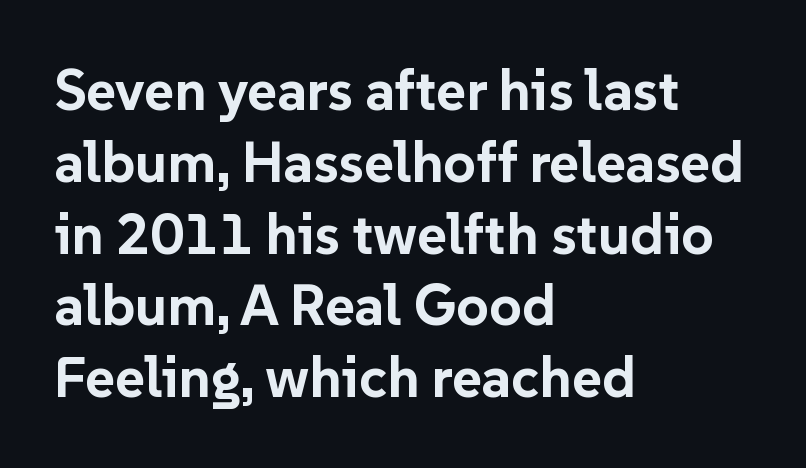
{"serif": "no", "italic": "no", "bold": "yes", "weight": "bold", "width": "normal", "stroke_contrast": "low", "x_height": "medium", "monospaced": "no", "underline": "no", "align": "left", "line_spacing": "normal", "line_spacing_ratio": 1.26, "letter_spacing": "normal", "letter_spacing_em": 0.0, "glyph_px": 57}
